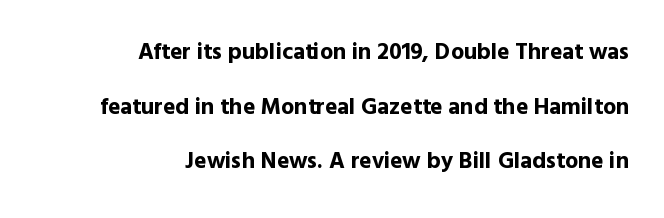
Q: Is the text bold? A: Yes.
Q: Is the text italic (slanted)? A: No, it is upright.
Q: Is the text underlined? A: No.
Q: How is the paragraph aligned? A: Right-aligned.
Q: Is the spacing between letters normal or unusually wide? A: Normal.
Q: Is the spacing between lines tight, normal or loose? A: Loose.
